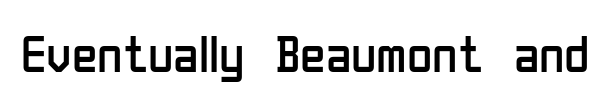
Q: Is the text bold? A: No.
Q: Is the text italic (slanted)? A: No, it is upright.
Q: Is the typeface a serif or a sans-serif typeface? A: Sans-serif.
Q: Is the text underlined? A: No.
Q: Is the spacing between letters normal or unusually wide? A: Normal.
Q: Width (condensed, normal, or wide)? A: Condensed.
Q: Stroke contrast? A: Low.
Q: x-height? A: Medium.
Q: Monospaced? A: No.
